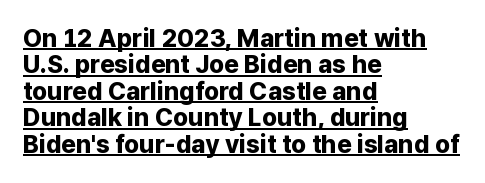
Q: Is the text bold? A: Yes.
Q: Is the text italic (slanted)? A: No, it is upright.
Q: Is the text underlined? A: Yes.
Q: How is the paragraph aligned? A: Left-aligned.
Q: Is the spacing between letters normal or unusually wide? A: Normal.
Q: Is the spacing between lines tight, normal or loose? A: Tight.
